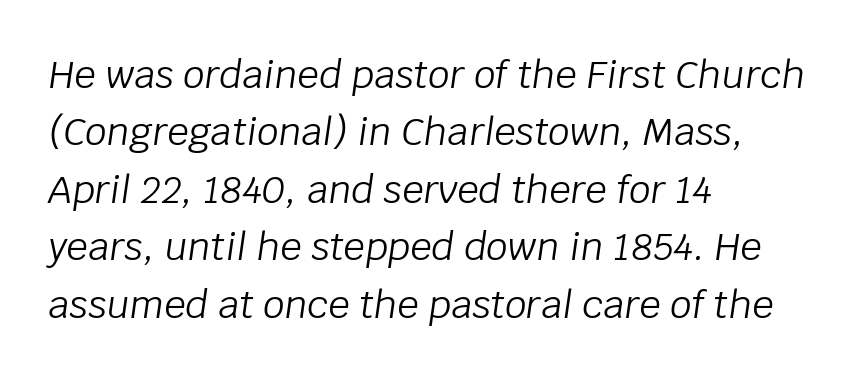
Q: Is the text bold? A: No.
Q: Is the text italic (slanted)? A: Yes, it leans right by about 8 degrees.
Q: Is the text underlined? A: No.
Q: How is the paragraph aligned? A: Left-aligned.
Q: Is the spacing between letters normal or unusually wide? A: Normal.
Q: Is the spacing between lines tight, normal or loose? A: Normal.
Q: Width (condensed, normal, or wide)? A: Normal.
Q: Stroke contrast? A: Low.
Q: x-height? A: Large.
Q: Monospaced? A: No.
